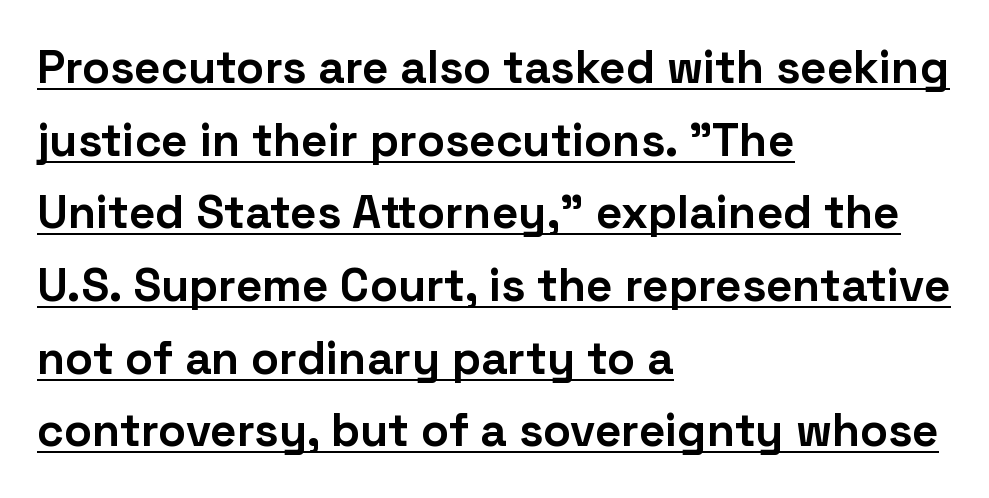
The rendered words wear a rule along their underside. These lines carry a lot of weight — the face is fully bold. If you drew a line through each stem, it would be perfectly vertical. Stroke terminals: plain, sans-serif.
